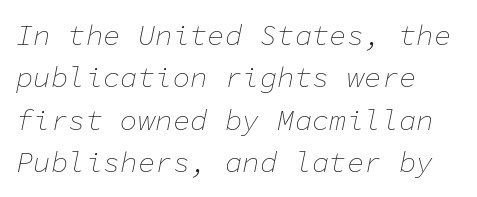
The image shows 29 px thin type, italic (leaning right), monospaced; set left-aligned, normal line spacing (1.46x), normal letter spacing, not underlined; low stroke contrast and a medium x-height.
